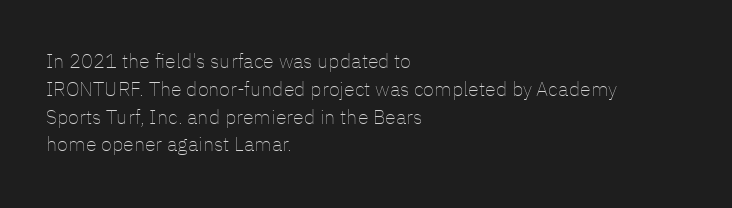
Nothing heavy about these letters — not bold at all. Compared with a centered layout, this one pins lines to the left instead. Spacing between characters is what you'd get straight out of the box. Posture: vertical. Anything drawn beneath the words? Only blank space.
